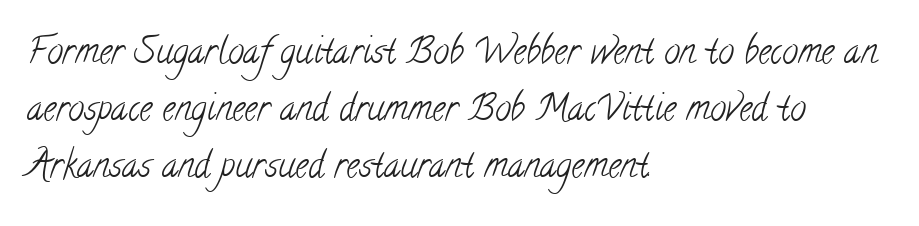
The image shows 36 px light, condensed type; set left-aligned, normal line spacing (1.59x), normal letter spacing, not underlined; low stroke contrast and a small x-height.
